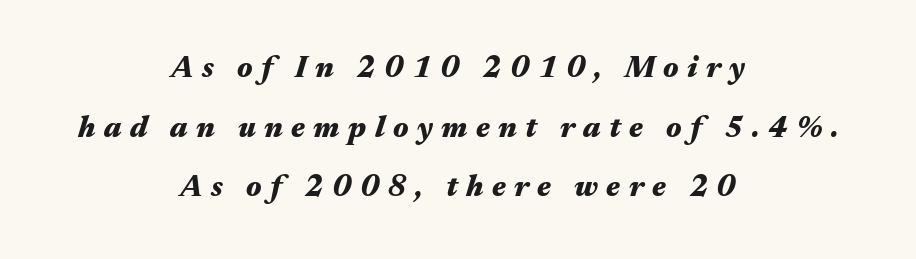
{"italic": "yes", "lean": "right", "slant_degrees": 17, "bold": "yes", "weight": "heavy", "width": "wide", "stroke_contrast": "medium", "x_height": "medium", "monospaced": "no", "underline": "no", "align": "center", "line_spacing": "loose", "line_spacing_ratio": 1.99, "letter_spacing": "wide", "letter_spacing_em": 0.28, "glyph_px": 30}
